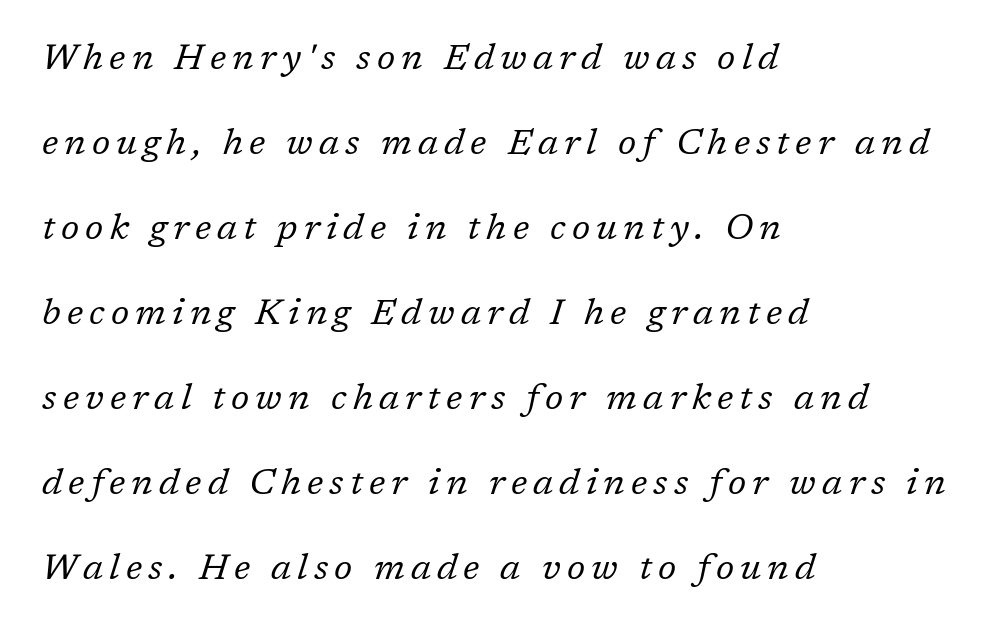
The lines are spread far apart with generous leading. Character widths vary here, with narrow letters taking less room than wide ones. The characters display serif detailing at their extremities. Visually the block forms a straight wall on the left and a jagged coastline on the right. This sample uses an oblique cut, with every glyph tilted off the vertical.
